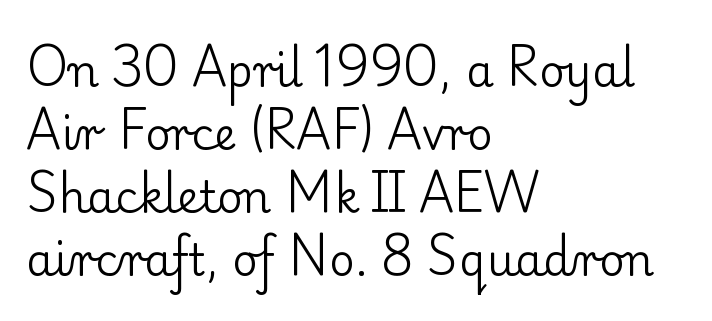
This rendering uses left alignment, leaving the right contour irregular. Bare-footed words on every line. The type sits square on the baseline with zero lean. Each word holds together tightly as a unit, with standard inter-letter gaps. Stroke terminals: seriffed. This sample keeps an unexceptional amount of space between lines.
